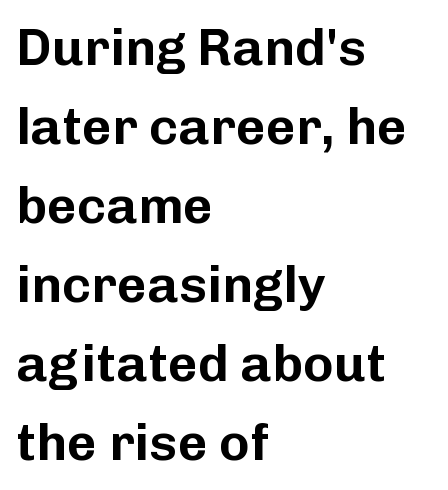
The horizontal fit of the characters is conventional and even. Regarding leading, the lines here are spaced in the standard way. Notice how the passage keeps a crisp vertical edge on the left only. To sum up the face: it is a sans, with no serifs. Posture: upright roman.
